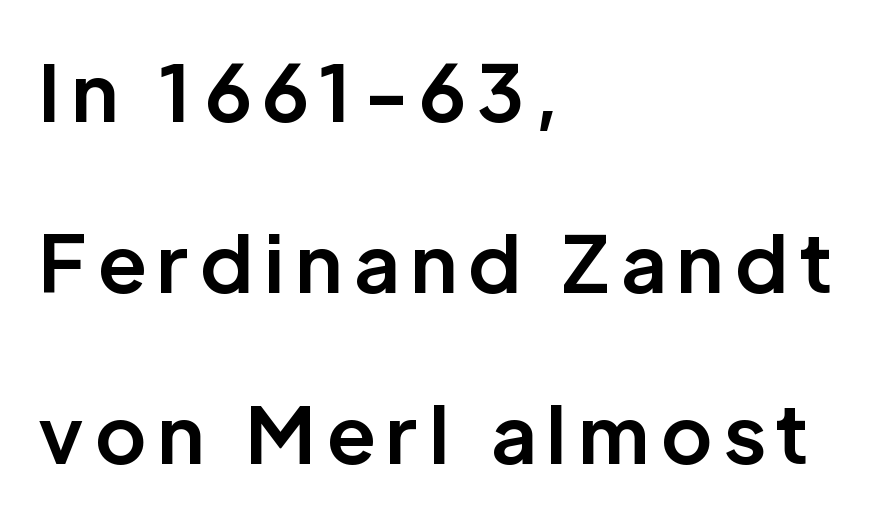
Q: Is the text bold? A: Yes.
Q: Is the text italic (slanted)? A: No, it is upright.
Q: Is the typeface a serif or a sans-serif typeface? A: Sans-serif.
Q: Is the text underlined? A: No.
Q: How is the paragraph aligned? A: Left-aligned.
Q: Is the spacing between lines tight, normal or loose? A: Loose.
Q: Width (condensed, normal, or wide)? A: Normal.
Q: Stroke contrast? A: Low.
Q: x-height? A: Medium.
Q: Monospaced? A: No.
